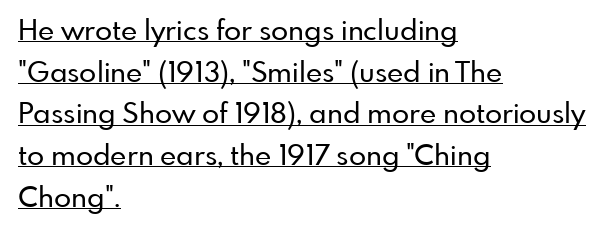
The image shows 28 px sans-serif type, upright; set left-aligned, normal line spacing (1.49x), normal letter spacing, underlined; low stroke contrast and a small x-height.
